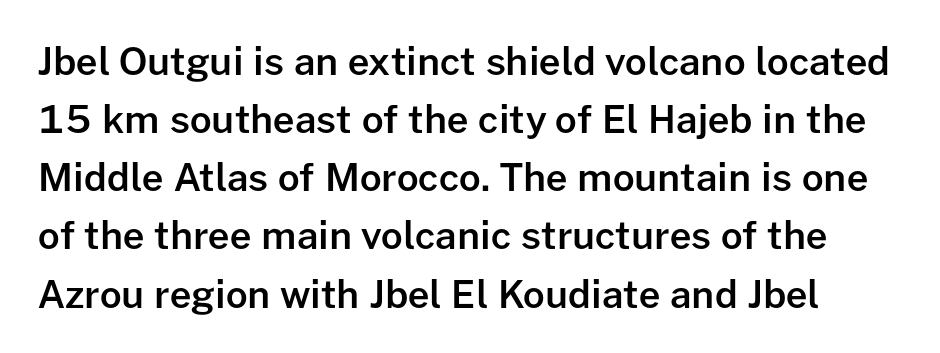
Caption: semibold face, moderately heavy strokes. Grotesque or geometric, the face here clearly has no serifs. Ascenders rise straight up at ninety degrees. The words here are not underlined.
